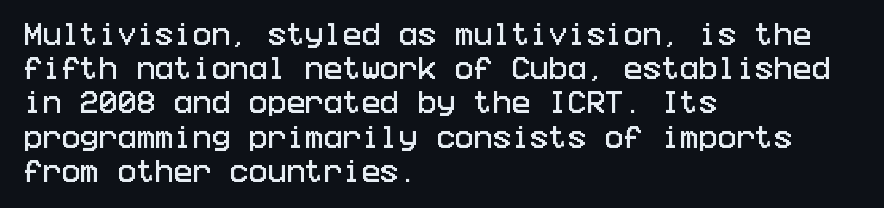
{"italic": "no", "underline": "no", "align": "left", "line_spacing": "normal", "line_spacing_ratio": 1.37, "letter_spacing": "normal", "letter_spacing_em": 0.0, "glyph_px": 25}
